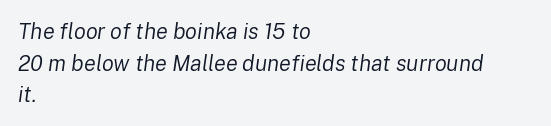
The image shows 22 px text type, italic (leaning right); set left-aligned, normal line spacing (1.44x), normal letter spacing, not underlined.
